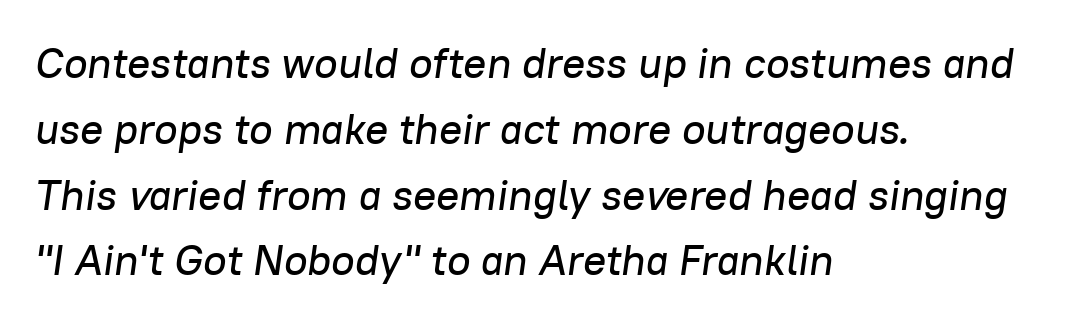
Q: Is the text italic (slanted)? A: Yes, it leans right by about 8 degrees.
Q: Is the text underlined? A: No.
Q: How is the paragraph aligned? A: Left-aligned.
Q: Is the spacing between letters normal or unusually wide? A: Normal.
Q: Is the spacing between lines tight, normal or loose? A: Normal.
Q: Width (condensed, normal, or wide)? A: Normal.
Q: Stroke contrast? A: Low.
Q: x-height? A: Medium.
Q: Monospaced? A: No.
